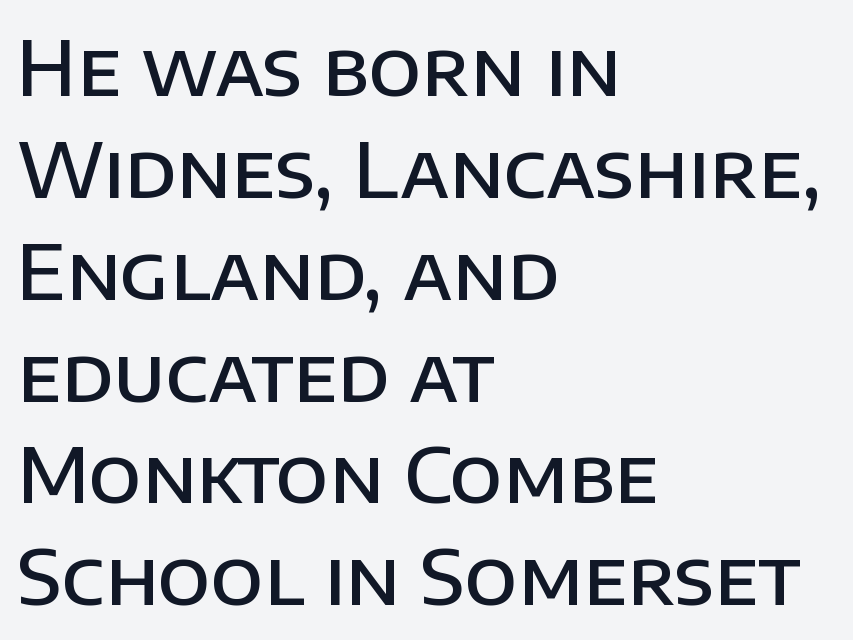
{"serif": "no", "italic": "no", "bold": "semi", "weight": "semibold", "width": "normal", "stroke_contrast": "low", "x_height": "large", "monospaced": "no", "underline": "no", "align": "left", "line_spacing": "normal", "line_spacing_ratio": 1.34, "letter_spacing": "normal", "letter_spacing_em": 0.0, "glyph_px": 76}
